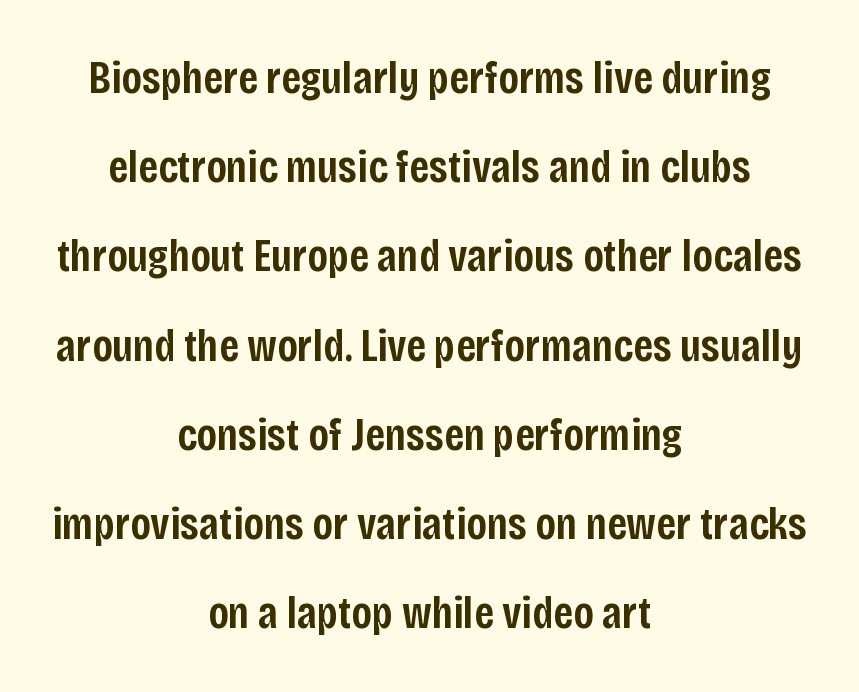
The rendering uses a large line-height, opening up the rows. Font category for this specimen: sans-serif. No extra tracking has been applied to these lines. Underline: absent. The characters look somewhat weighty, a semibold short of true bold. This sample is center-justified, so both line endings float freely.
